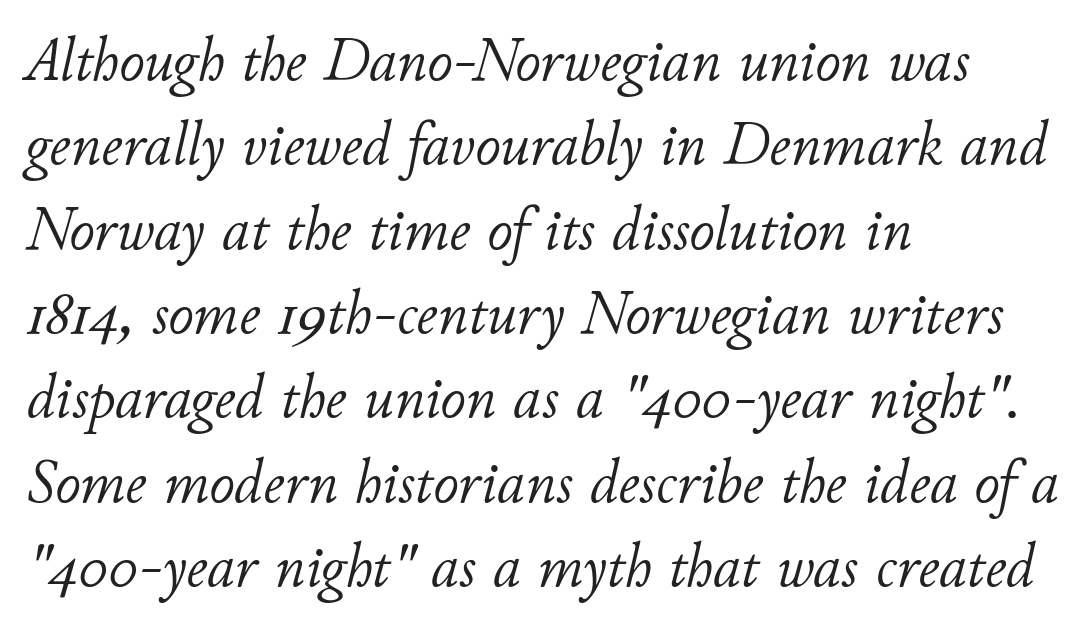
The image shows 62 px light type, italic (leaning right); set left-aligned, normal line spacing (1.36x), normal letter spacing, not underlined; low stroke contrast and a small x-height.
